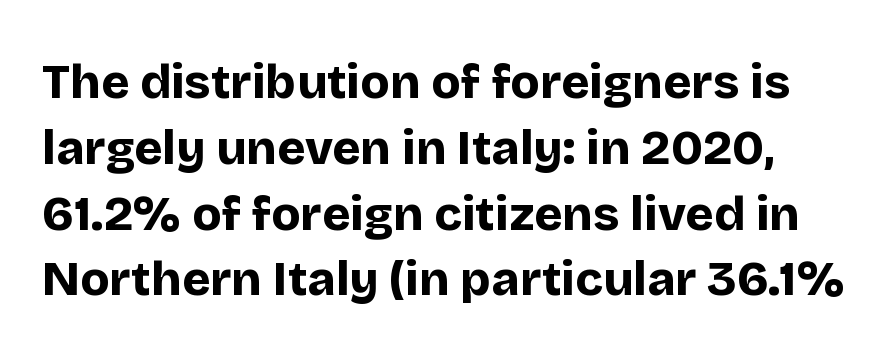
The space beneath each line is pristine and unruled. Tall strokes in this sample are plumb rather than angled. Tracking value appears to be zero — textbook default spacing. Whoever set this chose a conventional vertical rhythm. Font category for this specimen: sans-serif.
